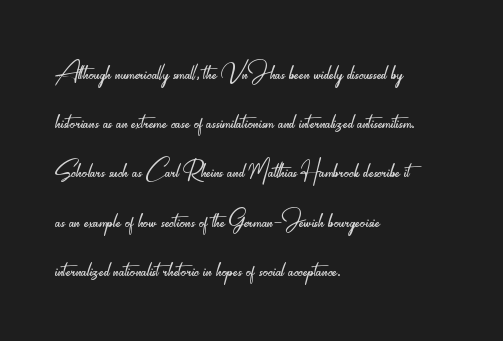
The image shows 33 px light, condensed sans-serif type; set left-aligned, normal line spacing (1.49x), normal letter spacing, not underlined; low stroke contrast and a small x-height.
